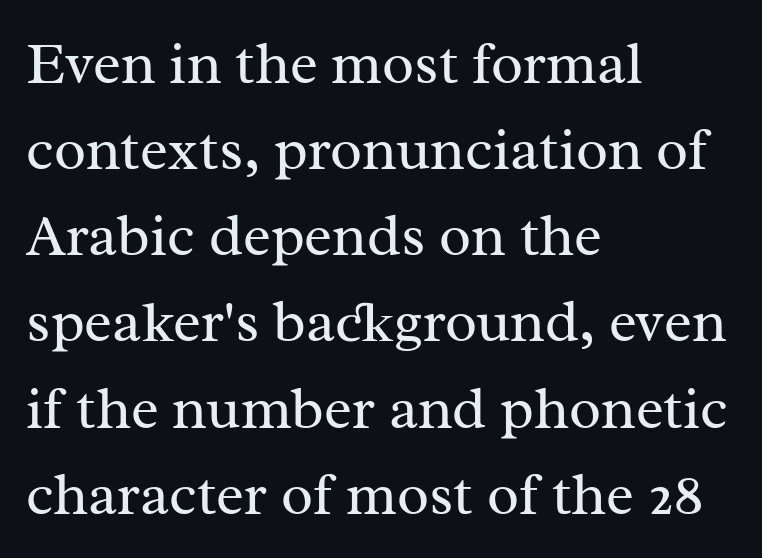
{"serif": "yes", "italic": "no", "bold": "no", "weight": "regular", "width": "normal", "stroke_contrast": "medium", "x_height": "medium", "monospaced": "no", "underline": "no", "align": "left", "line_spacing": "normal", "line_spacing_ratio": 1.46, "letter_spacing": "normal", "letter_spacing_em": 0.0, "glyph_px": 59}
